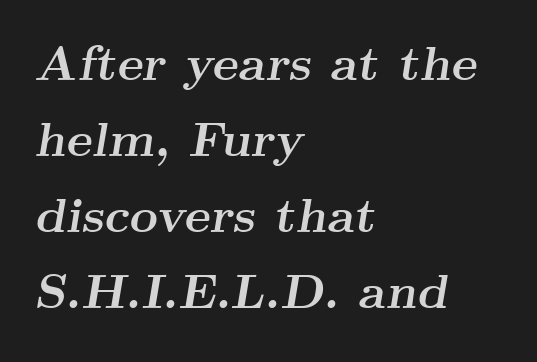
{"serif": "yes", "italic": "yes", "lean": "right", "slant_degrees": 9, "bold": "yes", "weight": "semibold", "width": "wide", "stroke_contrast": "medium", "x_height": "small", "monospaced": "no", "underline": "no", "align": "left", "line_spacing": "normal", "line_spacing_ratio": 1.55, "letter_spacing": "normal", "letter_spacing_em": 0.0, "glyph_px": 49}
